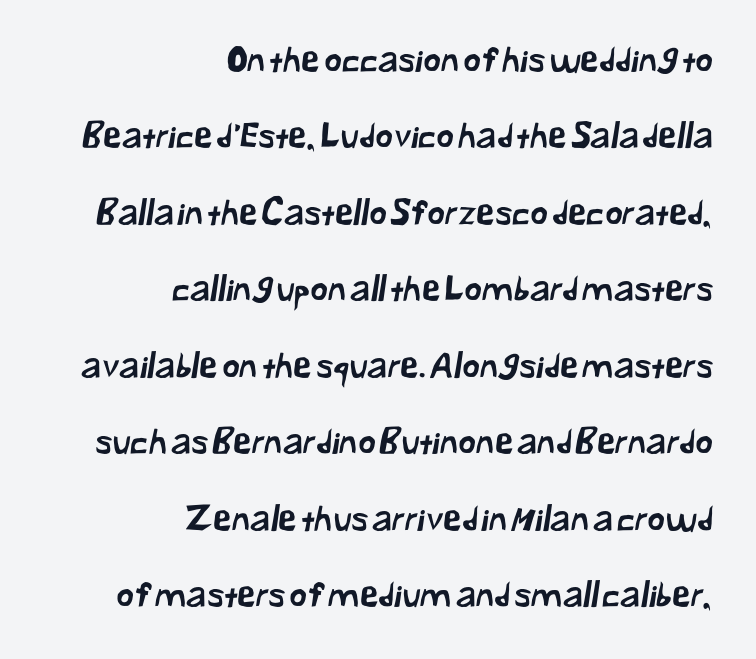
The image shows 34 px sans-serif type; set right-aligned, loose line spacing (2.25x), normal letter spacing, not underlined; low stroke contrast and a medium x-height.
